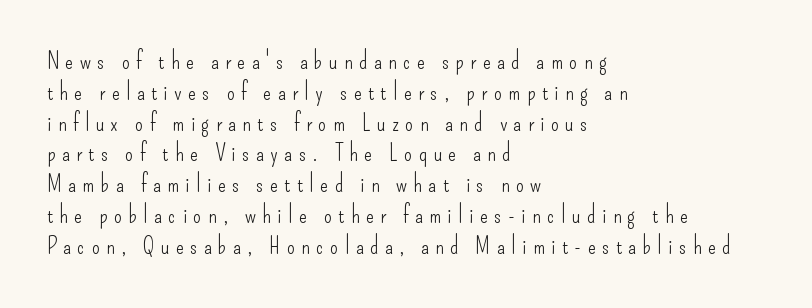
{"italic": "no", "bold": "no", "underline": "no", "align": "left", "line_spacing": "normal", "line_spacing_ratio": 1.34, "letter_spacing": "wide", "letter_spacing_em": 0.28, "glyph_px": 23}
